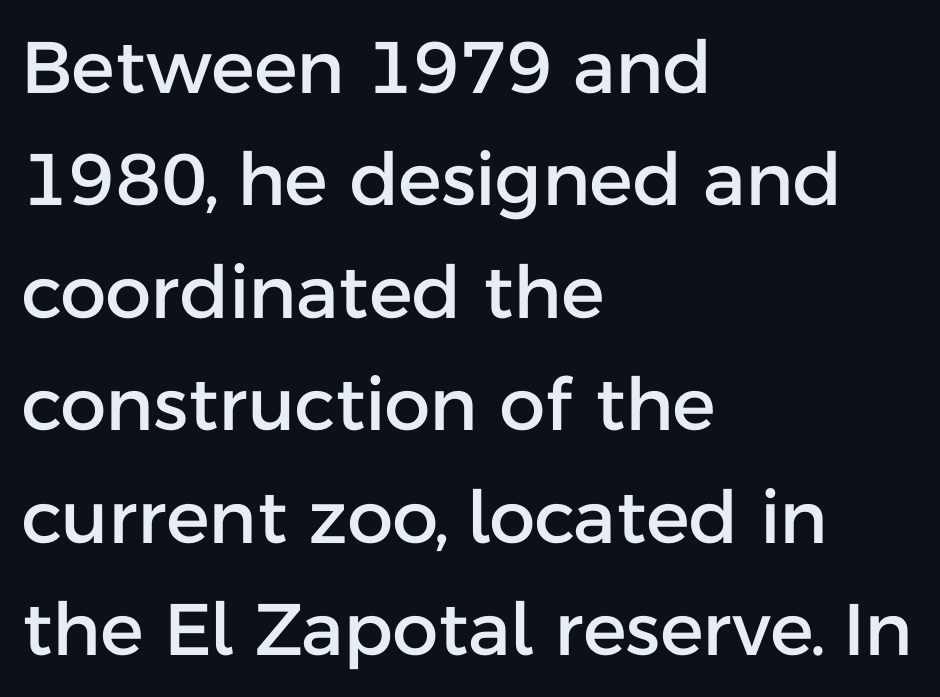
The foot of each line stays bare and open. The designer left line spacing at the default. The type family on display is of the sans-serif kind. The setting favours the left margin, as ordinary paragraphs usually do.
